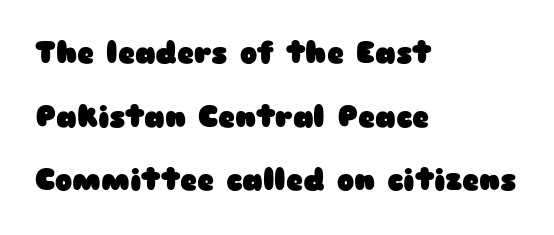
{"serif": "no", "italic": "no", "bold": "yes", "weight": "heavy", "width": "wide", "stroke_contrast": "low", "x_height": "medium", "monospaced": "no", "underline": "no", "align": "left", "line_spacing": "loose", "line_spacing_ratio": 2.19, "letter_spacing": "normal", "letter_spacing_em": 0.0, "glyph_px": 29}
